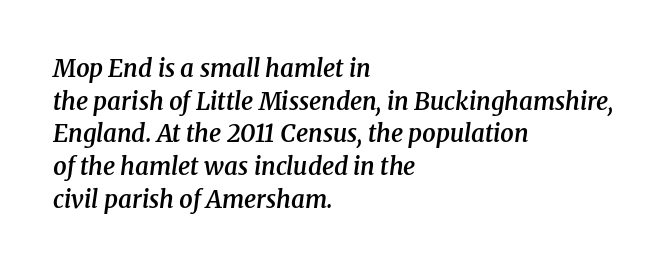
The image shows 24 px text type, italic (leaning right); set left-aligned, normal line spacing (1.36x), normal letter spacing, not underlined.
